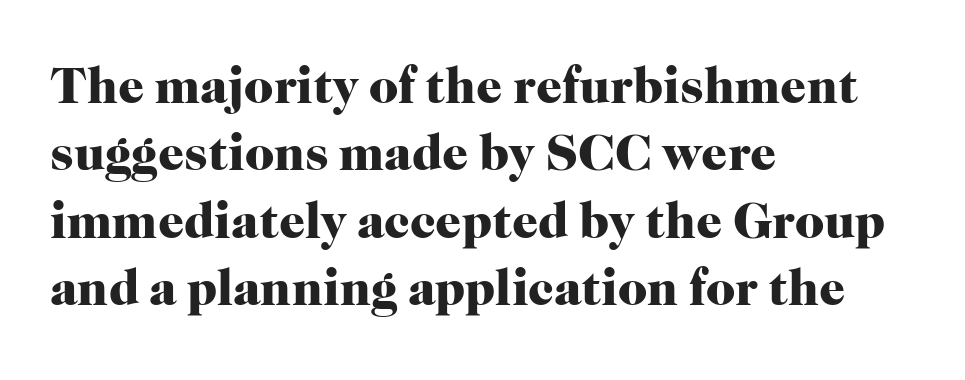
{"serif": "yes", "italic": "no", "bold": "yes", "weight": "heavy", "width": "normal", "stroke_contrast": "high", "x_height": "medium", "monospaced": "no", "underline": "no", "align": "left", "line_spacing": "normal", "line_spacing_ratio": 1.32, "letter_spacing": "normal", "letter_spacing_em": 0.0, "glyph_px": 51}
